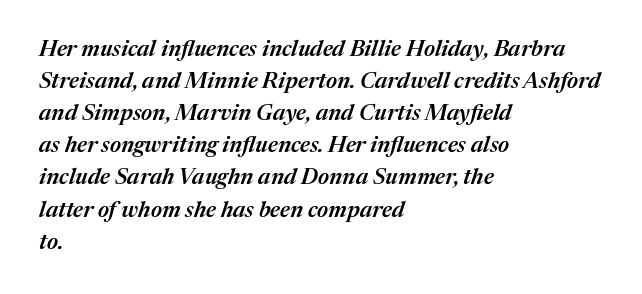
The image shows 22 px text type, italic (leaning right); set left-aligned, normal line spacing (1.46x), normal letter spacing, not underlined.
